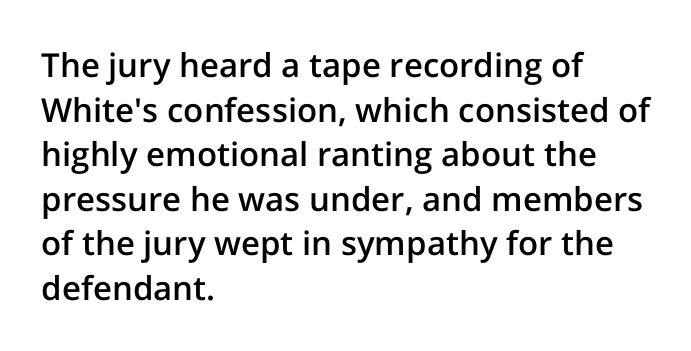
Q: Is the text bold? A: Semi-bold.
Q: Is the text italic (slanted)? A: No, it is upright.
Q: Is the typeface a serif or a sans-serif typeface? A: Sans-serif.
Q: Is the text underlined? A: No.
Q: How is the paragraph aligned? A: Left-aligned.
Q: Is the spacing between letters normal or unusually wide? A: Normal.
Q: Is the spacing between lines tight, normal or loose? A: Normal.
Q: Width (condensed, normal, or wide)? A: Normal.
Q: Stroke contrast? A: Low.
Q: x-height? A: Medium.
Q: Monospaced? A: No.
